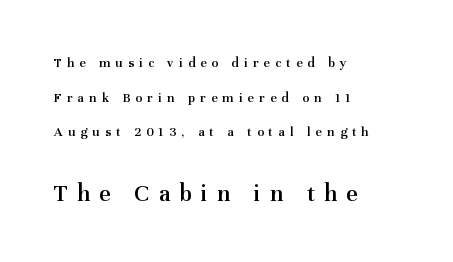
Do the letters lean? They stand straight. Horizontal alignment here is leftward, the default for most running prose. Check the space under the baseline: it is left empty. Quick note: interline space is abundant.
